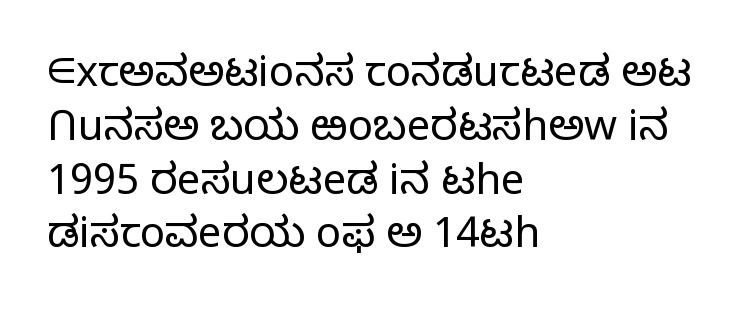
The image shows 42 px light sans-serif type, upright; set left-aligned, normal line spacing (1.28x), normal letter spacing, not underlined; low stroke contrast and a medium x-height.
